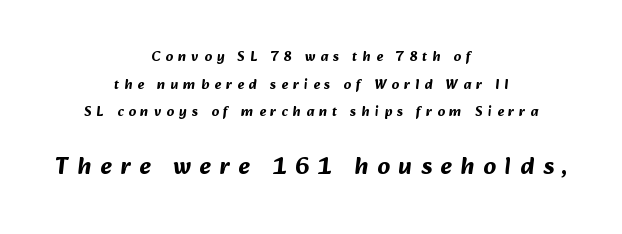
{"bold": "yes", "underline": "no", "align": "center", "line_spacing": "loose", "line_spacing_ratio": 1.97, "letter_spacing": "wide", "letter_spacing_em": 0.37, "larger_block": "second", "size_ratio": 1.71, "glyph_px": 24}
